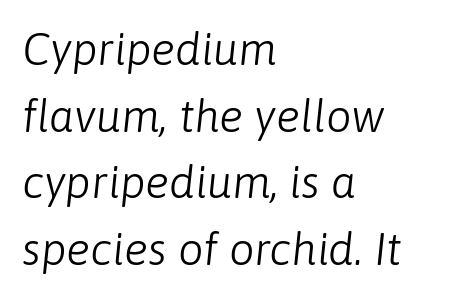
Q: Is the text bold? A: No.
Q: Is the text italic (slanted)? A: Yes, it leans right by about 6 degrees.
Q: Is the text underlined? A: No.
Q: How is the paragraph aligned? A: Left-aligned.
Q: Is the spacing between letters normal or unusually wide? A: Normal.
Q: Is the spacing between lines tight, normal or loose? A: Normal.
Q: Width (condensed, normal, or wide)? A: Normal.
Q: Stroke contrast? A: Low.
Q: x-height? A: Medium.
Q: Monospaced? A: No.
